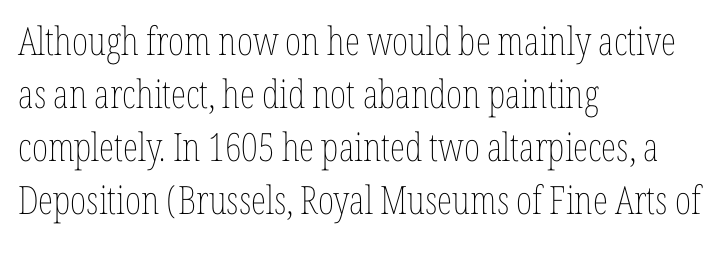
The rendering uses natural spacing where letterforms have individual widths. The gaps between neighbouring characters are ordinary and unremarkable. Layout note: lines flush left. Italic? Not at all — the glyphs are vertical. The words here are not underlined.
